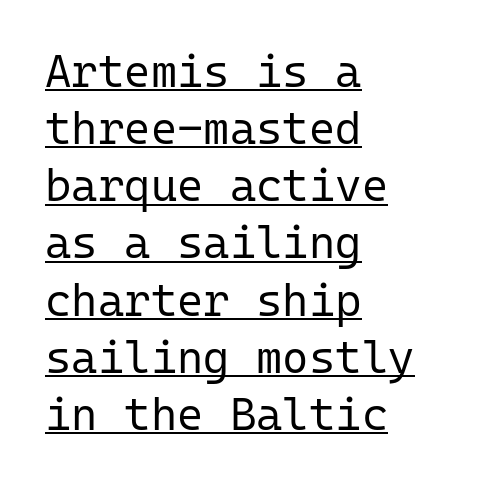
{"serif": "no", "italic": "no", "bold": "no", "weight": "regular", "width": "normal", "stroke_contrast": "low", "x_height": "medium", "monospaced": "yes", "underline": "yes", "align": "left", "line_spacing": "normal", "line_spacing_ratio": 1.27, "letter_spacing": "normal", "letter_spacing_em": 0.0, "glyph_px": 45}
